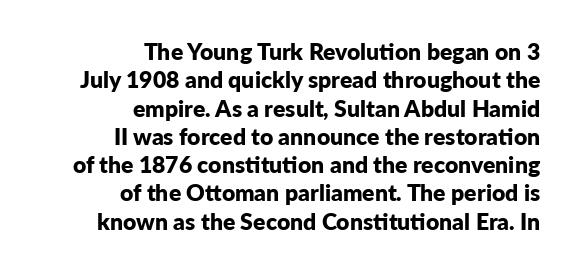
{"italic": "no", "bold": "yes", "underline": "no", "align": "right", "line_spacing_ratio": 1.23, "letter_spacing": "normal", "letter_spacing_em": 0.0, "glyph_px": 23}
